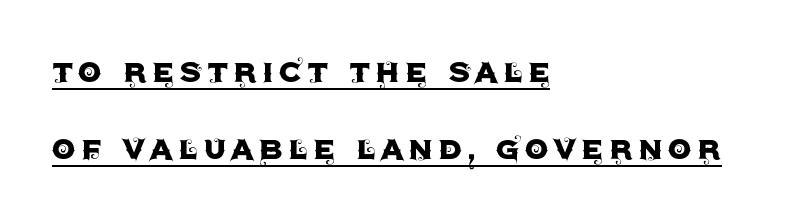
Q: Is the text italic (slanted)? A: No, it is upright.
Q: Is the typeface a serif or a sans-serif typeface? A: Sans-serif.
Q: Is the text underlined? A: Yes.
Q: How is the paragraph aligned? A: Left-aligned.
Q: Is the spacing between lines tight, normal or loose? A: Loose.
Q: Width (condensed, normal, or wide)? A: Normal.
Q: x-height? A: Large.
Q: Monospaced? A: No.
